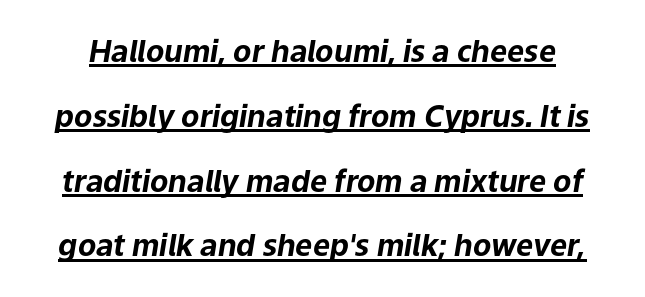
The image shows 30 px bold type, italic (leaning right); set loose line spacing (2.16x), normal letter spacing, underlined; low stroke contrast and a medium x-height.
